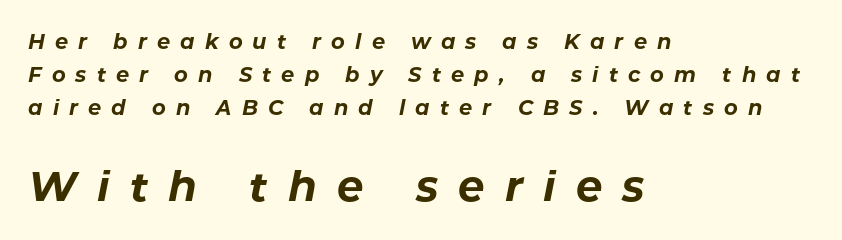
{"italic": "yes", "lean": "right", "slant_degrees": 11, "bold": "yes", "weight": "bold", "width": "normal", "stroke_contrast": "low", "x_height": "medium", "monospaced": "no", "underline": "no", "align": "left", "line_spacing": "normal", "line_spacing_ratio": 1.56, "letter_spacing": "wide", "letter_spacing_em": 0.48, "larger_block": "second", "size_ratio": 2.0, "glyph_px": 42}
